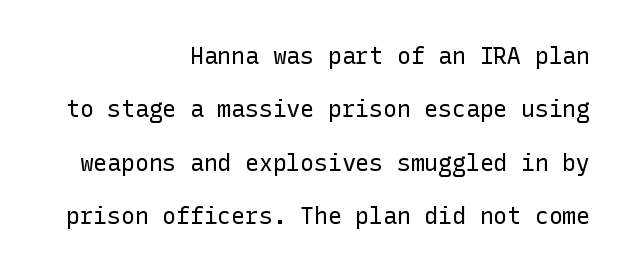
Short note: letters normally spaced. This block would shrink considerably if given ordinary leading; it's expanded now. Vertical strokes here are truly vertical. No chunkiness to these letters — they're not bold. The paragraph has a hard right edge and a soft left edge. Plain, unruled lines of type.
